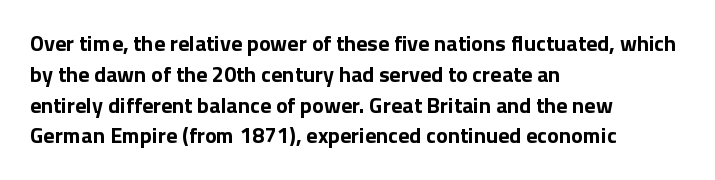
The image shows 22 px bold type, upright; set left-aligned, normal line spacing (1.4x), normal letter spacing, not underlined.
